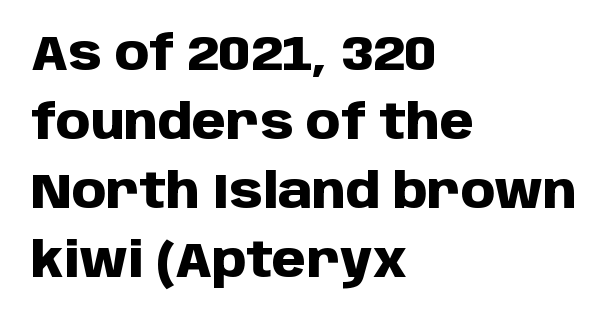
Q: Is the text bold? A: Yes.
Q: Is the text italic (slanted)? A: No, it is upright.
Q: Is the typeface a serif or a sans-serif typeface? A: Sans-serif.
Q: Is the text underlined? A: No.
Q: How is the paragraph aligned? A: Left-aligned.
Q: Is the spacing between letters normal or unusually wide? A: Normal.
Q: Is the spacing between lines tight, normal or loose? A: Normal.
Q: Width (condensed, normal, or wide)? A: Normal.
Q: Stroke contrast? A: Low.
Q: x-height? A: Large.
Q: Monospaced? A: No.
